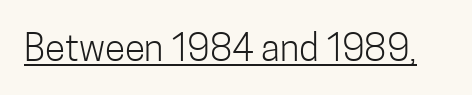
Q: Is the text bold? A: No.
Q: Is the text italic (slanted)? A: No, it is upright.
Q: Is the typeface a serif or a sans-serif typeface? A: Sans-serif.
Q: Is the text underlined? A: Yes.
Q: Is the spacing between letters normal or unusually wide? A: Normal.
Q: Width (condensed, normal, or wide)? A: Condensed.
Q: Stroke contrast? A: Low.
Q: x-height? A: Medium.
Q: Monospaced? A: No.
